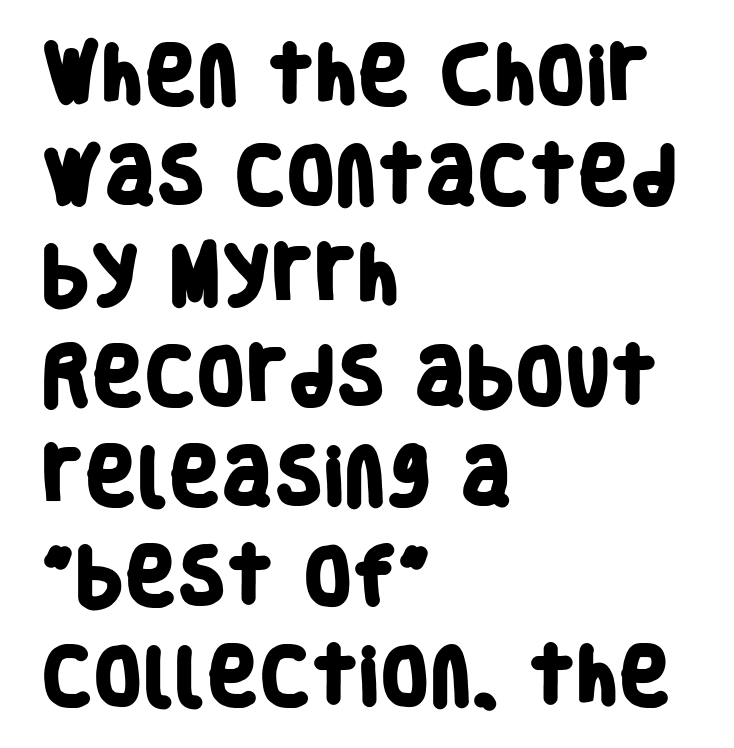
The image shows 63 px heavy, condensed sans-serif type; set left-aligned, normal line spacing (1.59x), normal letter spacing, not underlined; low stroke contrast and a large x-height.
